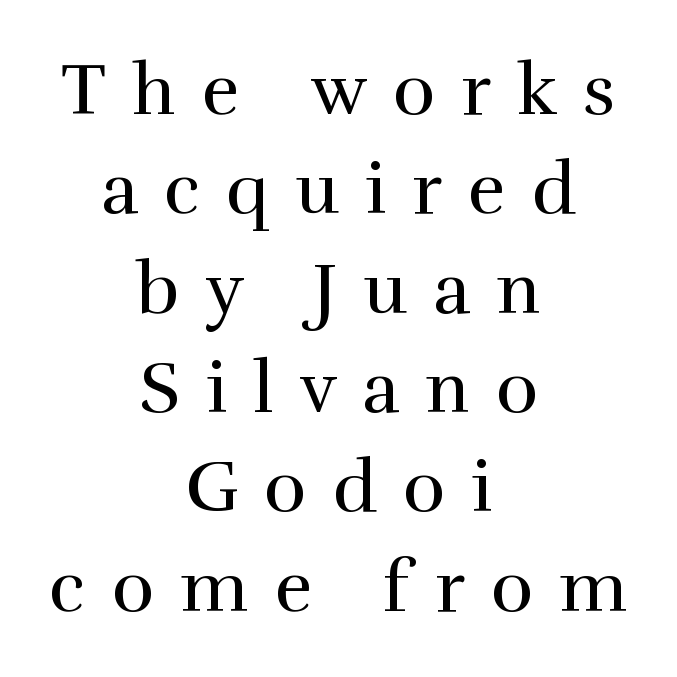
The image shows 72 px regular-weight serif type, upright; set centered, normal line spacing (1.38x), unusually wide letter spacing (+0.36 em), not underlined; high stroke contrast and a medium x-height.
